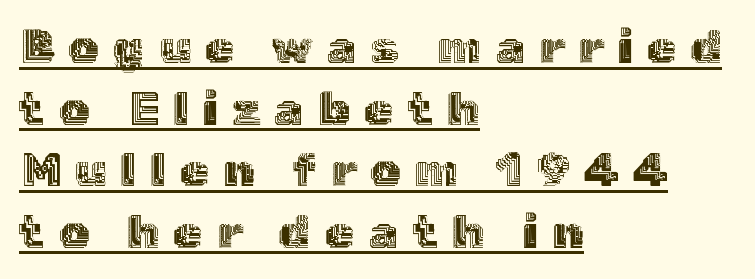
The image shows 47 px text type, upright; set left-aligned, normal line spacing (1.31x), unusually wide letter spacing (+0.31 em), underlined; a medium x-height.
